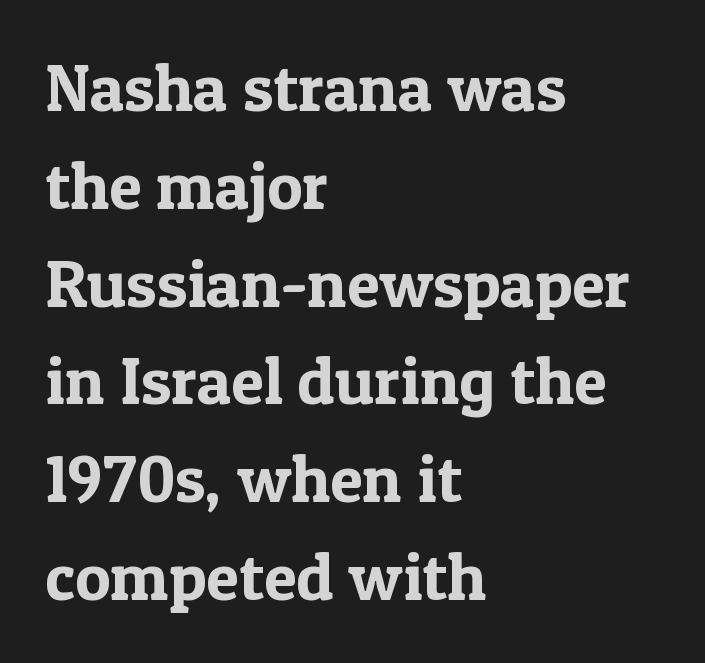
The image shows 67 px serif type, upright; set left-aligned, normal line spacing (1.46x), normal letter spacing, not underlined; a medium x-height.
